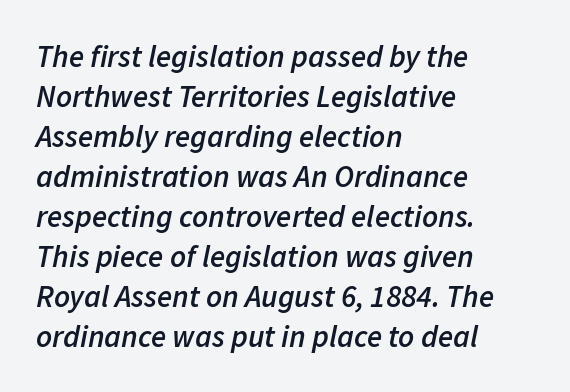
Teacher's note: observe the even left margin — that is flush-left alignment. Italic? Definitely — the glyphs are oblique. Default kerning and tracking; the words read as compact shapes. In terms of leading, this rendering sits right in the middle. These lines are rendered in a variable-pitch font. No word sits above an underline.
